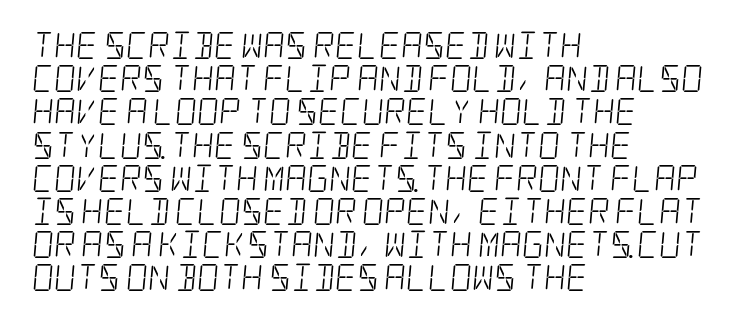
Left-aligned paragraph, ragged on the right. No word sits above an underline. This sample uses plain, unmodified letter spacing. No letter is thick-stroked: the sample isn't bold.
